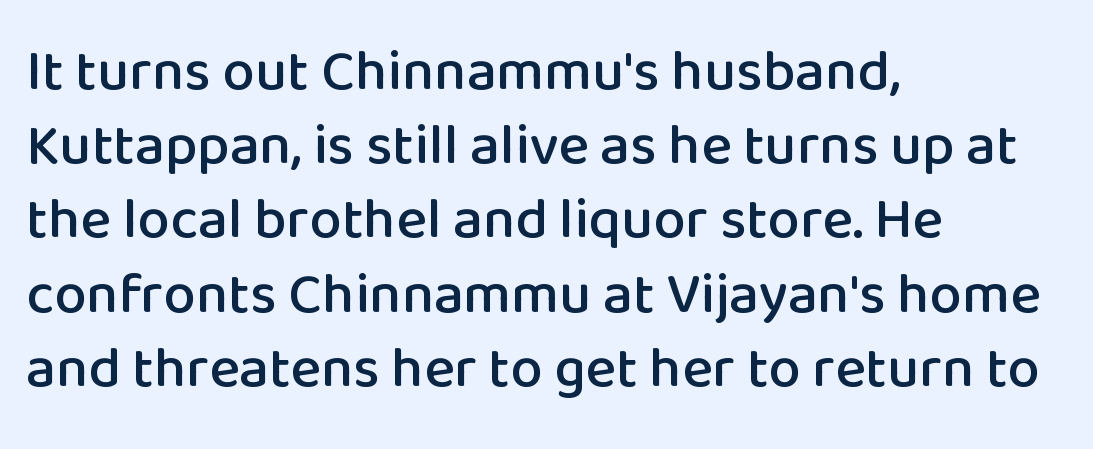
Q: Is the text italic (slanted)? A: No, it is upright.
Q: Is the typeface a serif or a sans-serif typeface? A: Sans-serif.
Q: Is the text underlined? A: No.
Q: How is the paragraph aligned? A: Left-aligned.
Q: Is the spacing between letters normal or unusually wide? A: Normal.
Q: Is the spacing between lines tight, normal or loose? A: Normal.
Q: Width (condensed, normal, or wide)? A: Normal.
Q: Stroke contrast? A: Low.
Q: x-height? A: Medium.
Q: Monospaced? A: No.
